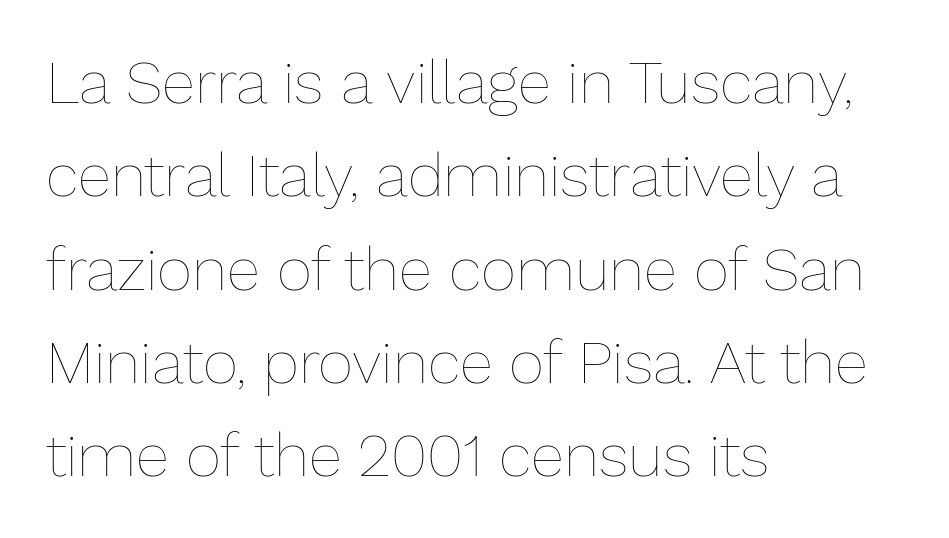
The image shows 61 px thin type, upright; set left-aligned, normal line spacing (1.53x), normal letter spacing, not underlined; low stroke contrast and a medium x-height.
